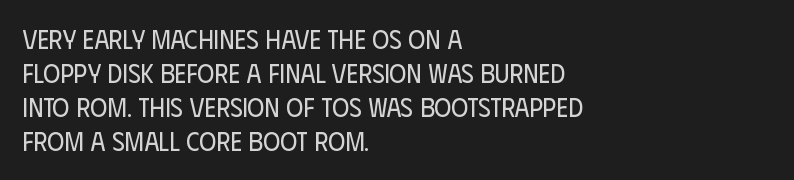
{"italic": "no", "bold": "no", "underline": "no", "align": "left", "line_spacing": "normal", "line_spacing_ratio": 1.31, "letter_spacing": "normal", "letter_spacing_em": 0.0, "glyph_px": 26}
